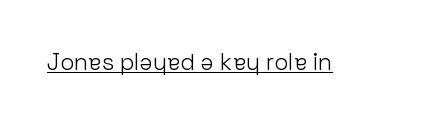
Q: Is the text bold? A: No.
Q: Is the text italic (slanted)? A: No, it is upright.
Q: Is the text underlined? A: Yes.
Q: Is the spacing between letters normal or unusually wide? A: Normal.
